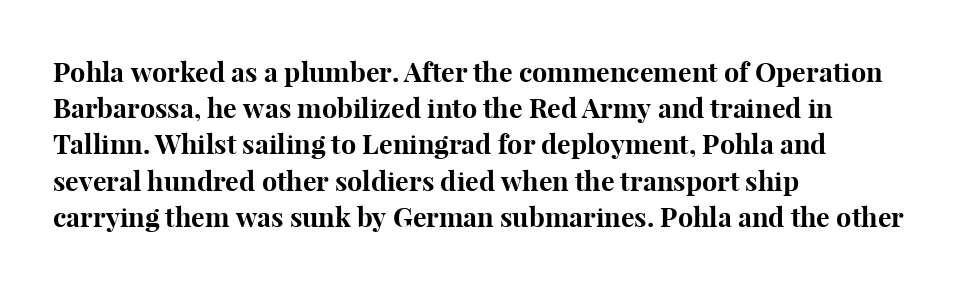
Q: Is the text bold? A: Yes.
Q: Is the text italic (slanted)? A: No, it is upright.
Q: Is the text underlined? A: No.
Q: How is the paragraph aligned? A: Left-aligned.
Q: Is the spacing between letters normal or unusually wide? A: Normal.
Q: Is the spacing between lines tight, normal or loose? A: Normal.
